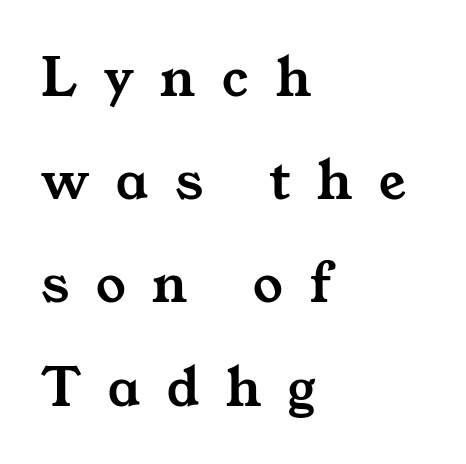
The image shows 59 px wide serif type; set left-aligned, line spacing 1.75x, unusually wide letter spacing (+0.45 em), not underlined; medium stroke contrast and a medium x-height.
